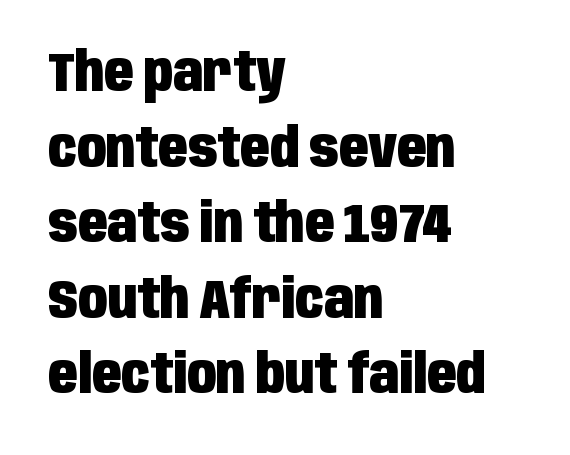
The image shows 54 px heavy, condensed sans-serif type, upright; set left-aligned, normal line spacing (1.4x), normal letter spacing, not underlined; low stroke contrast and a large x-height.
